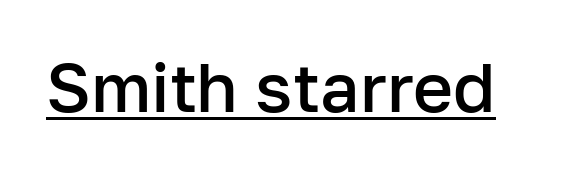
Typographically, this falls in the sans-serif category. The letters stand straight up with perfectly vertical stems. The letters advance in unequal steps, a hallmark of proportional type. The strokes are fattened partway — semibold, not bold. The specimen includes a rule beneath the text block's lines.
